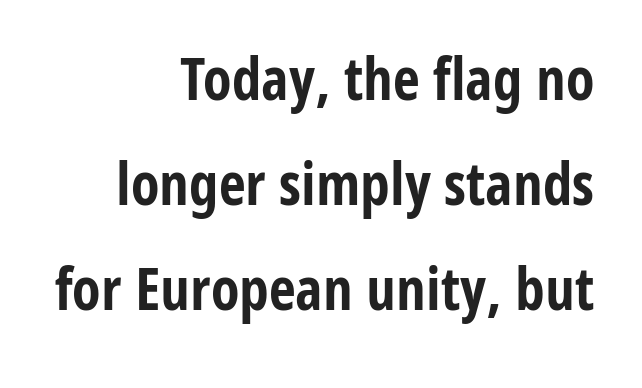
The image shows 59 px bold, condensed sans-serif type, upright; set right-aligned, line spacing 1.78x, normal letter spacing, not underlined; low stroke contrast and a medium x-height.
